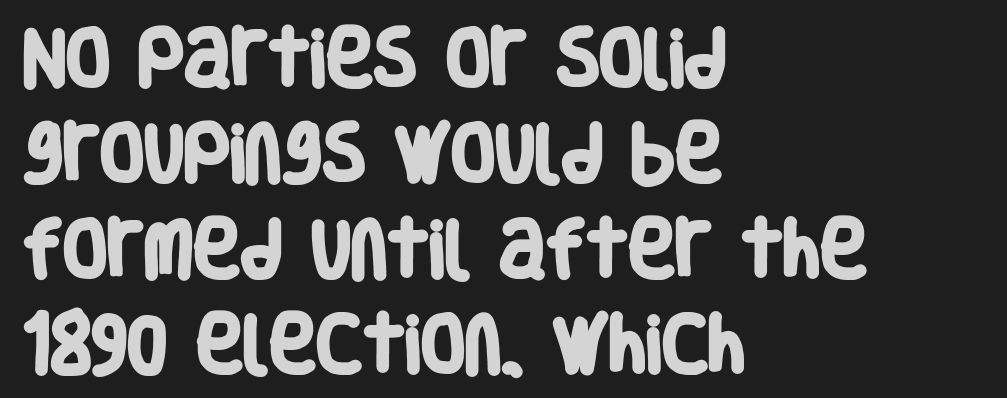
{"serif": "no", "bold": "yes", "weight": "heavy", "width": "condensed", "stroke_contrast": "low", "x_height": "large", "monospaced": "no", "underline": "no", "align": "left", "line_spacing": "normal", "line_spacing_ratio": 1.49, "letter_spacing": "normal", "letter_spacing_em": 0.0, "glyph_px": 64}
